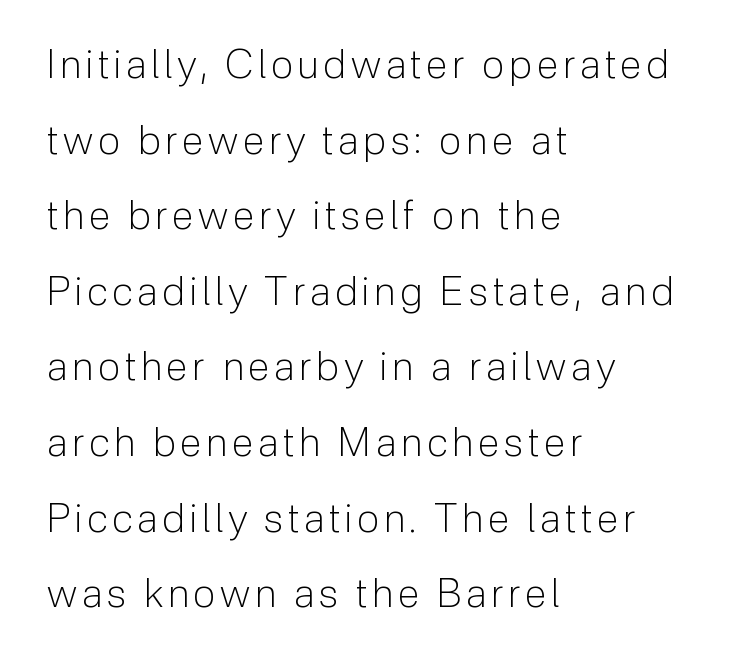
{"serif": "no", "italic": "no", "bold": "no", "weight": "light", "width": "normal", "stroke_contrast": "low", "x_height": "medium", "monospaced": "no", "underline": "no", "align": "left", "line_spacing_ratio": 1.89, "glyph_px": 40}
